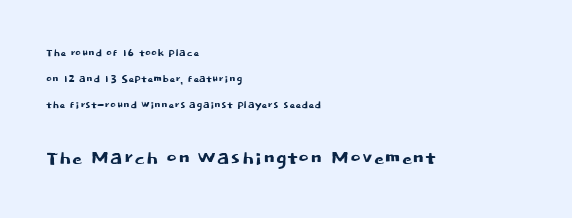
Q: Is the text italic (slanted)? A: No, it is upright.
Q: Is the text underlined? A: No.
Q: How is the paragraph aligned? A: Left-aligned.
Q: Is the spacing between letters normal or unusually wide? A: Normal.
Q: Which block of text is set in a larger size, the first (top) or the second (bottom)? A: The second (bottom) one.
